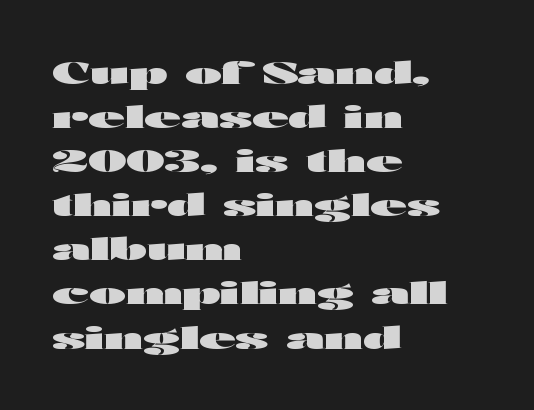
The image shows 30 px heavy, wide sans-serif type, upright; set left-aligned, normal line spacing (1.47x), normal letter spacing, not underlined; high stroke contrast and a medium x-height.
